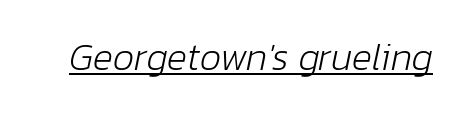
Q: Is the text bold? A: No.
Q: Is the text italic (slanted)? A: Yes, it leans right by about 12 degrees.
Q: Is the text underlined? A: Yes.
Q: Is the spacing between letters normal or unusually wide? A: Normal.
Q: Width (condensed, normal, or wide)? A: Normal.
Q: Stroke contrast? A: Low.
Q: x-height? A: Medium.
Q: Monospaced? A: No.
